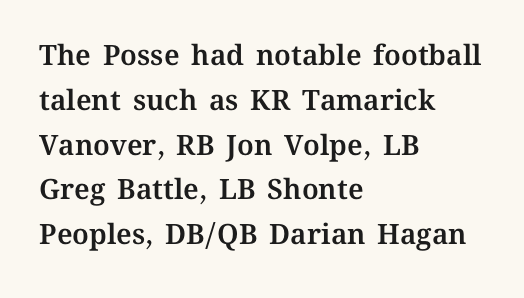
The passage shown stacks its lines at a standard gap. No word sits above an underline. Compared with a centered layout, this one pins lines to the left instead. The tracking reads as untouched default to a designer's eye.
